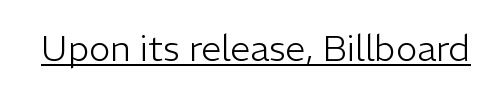
Q: Is the text bold? A: No.
Q: Is the text italic (slanted)? A: No, it is upright.
Q: Is the typeface a serif or a sans-serif typeface? A: Sans-serif.
Q: Is the text underlined? A: Yes.
Q: Is the spacing between letters normal or unusually wide? A: Normal.
Q: Width (condensed, normal, or wide)? A: Normal.
Q: Stroke contrast? A: Low.
Q: x-height? A: Medium.
Q: Monospaced? A: No.
